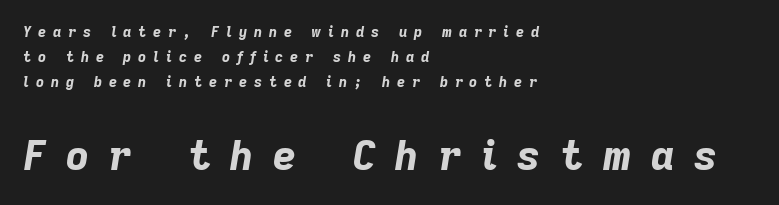
Q: Is the text bold? A: Yes.
Q: Is the text italic (slanted)? A: Yes, it leans right by about 9 degrees.
Q: Is the text underlined? A: No.
Q: How is the paragraph aligned? A: Left-aligned.
Q: Is the spacing between letters normal or unusually wide? A: Unusually wide.
Q: Which block of text is set in a larger size, the first (top) or the second (bottom)? A: The second (bottom) one.
Q: Width (condensed, normal, or wide)? A: Normal.
Q: Stroke contrast? A: Low.
Q: x-height? A: Medium.
Q: Monospaced? A: No.
